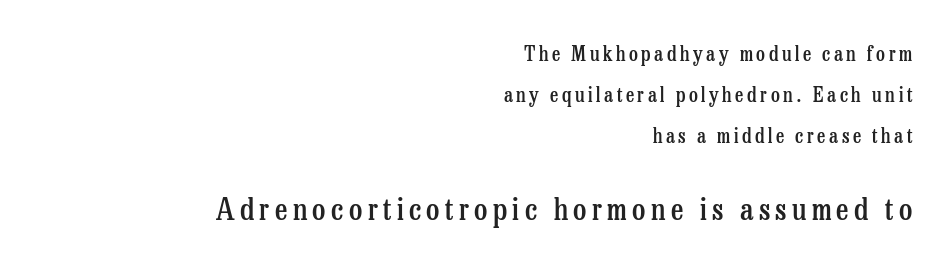
Q: Is the text bold? A: Semi-bold.
Q: Is the text italic (slanted)? A: No, it is upright.
Q: Is the typeface a serif or a sans-serif typeface? A: Serif.
Q: Is the text underlined? A: No.
Q: How is the paragraph aligned? A: Right-aligned.
Q: Is the spacing between lines tight, normal or loose? A: Loose.
Q: Which block of text is set in a larger size, the first (top) or the second (bottom)? A: The second (bottom) one.
Q: Width (condensed, normal, or wide)? A: Condensed.
Q: Stroke contrast? A: Low.
Q: x-height? A: Medium.
Q: Monospaced? A: No.
